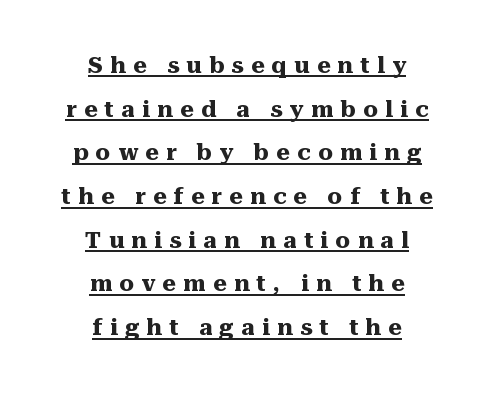
Q: Is the text bold? A: Yes.
Q: Is the text italic (slanted)? A: No, it is upright.
Q: Is the text underlined? A: Yes.
Q: How is the paragraph aligned? A: Centered.
Q: Is the spacing between letters normal or unusually wide? A: Unusually wide.
Q: Is the spacing between lines tight, normal or loose? A: Loose.
